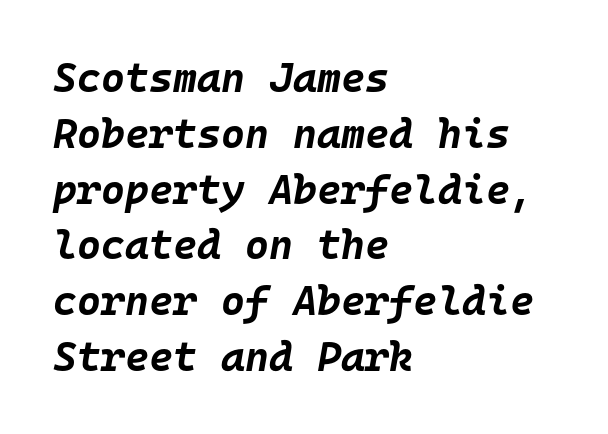
A clean baseline with only descenders dipping below it. One-word summary of the alignment: left. Heavy-handed strokes throughout: this text is bold. Baseline-to-baseline distance is the conventional proportion of letter height. How are the letters spaced? Ordinarily, with no added tracking. Style check: oblique.
